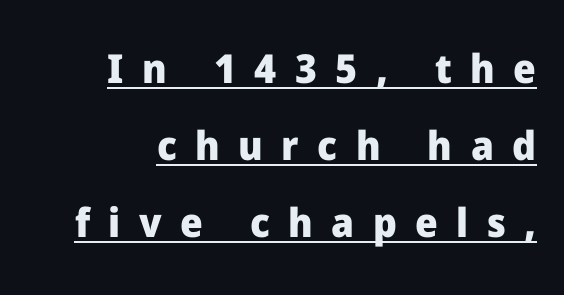
The image shows 40 px heavy sans-serif type, upright; set right-aligned, loose line spacing (1.92x), unusually wide letter spacing (+0.46 em), underlined; low stroke contrast and a medium x-height.
